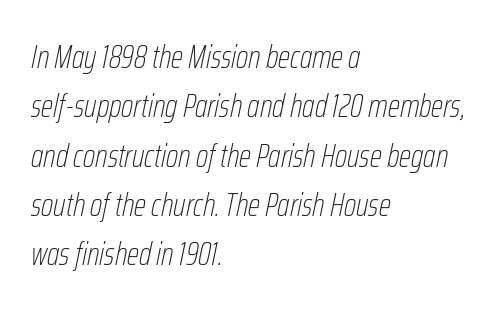
{"italic": "yes", "lean": "right", "slant_degrees": 12, "bold": "no", "weight": "thin", "width": "condensed", "stroke_contrast": "low", "x_height": "medium", "monospaced": "no", "underline": "no", "align": "left", "line_spacing": "normal", "line_spacing_ratio": 1.54, "letter_spacing": "normal", "letter_spacing_em": 0.0, "glyph_px": 32}
